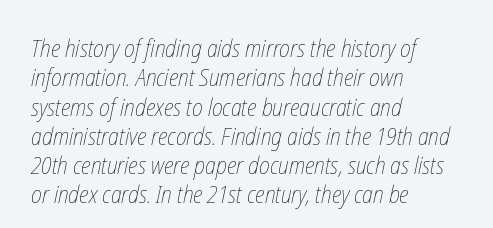
Q: Is the text bold? A: No.
Q: Is the text underlined? A: No.
Q: How is the paragraph aligned? A: Left-aligned.
Q: Is the spacing between letters normal or unusually wide? A: Normal.
